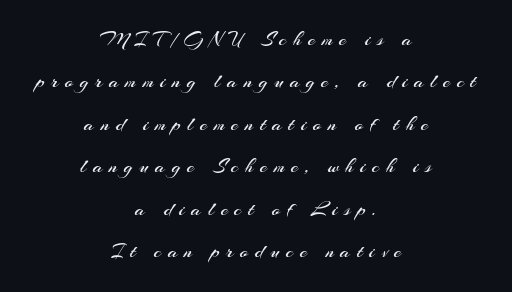
Q: Is the text bold? A: No.
Q: Is the text italic (slanted)? A: Yes.
Q: Is the text underlined? A: No.
Q: How is the paragraph aligned? A: Centered.
Q: Is the spacing between letters normal or unusually wide? A: Unusually wide.
Q: Is the spacing between lines tight, normal or loose? A: Loose.
